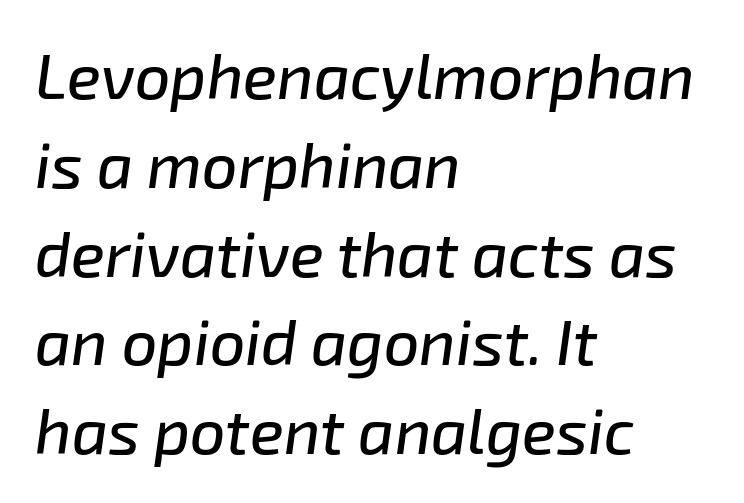
Q: Is the text italic (slanted)? A: Yes, it leans right by about 8 degrees.
Q: Is the text underlined? A: No.
Q: How is the paragraph aligned? A: Left-aligned.
Q: Is the spacing between letters normal or unusually wide? A: Normal.
Q: Is the spacing between lines tight, normal or loose? A: Normal.
Q: Width (condensed, normal, or wide)? A: Normal.
Q: Stroke contrast? A: Low.
Q: x-height? A: Medium.
Q: Monospaced? A: No.
